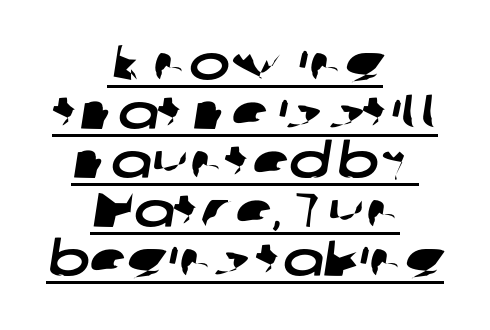
The image shows 49 px wide sans-serif type; set centered, tight line spacing (1.0x), normal letter spacing, underlined; low stroke contrast and a medium x-height.
